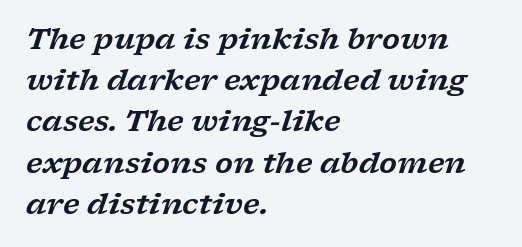
Letter spacing: default. Proportional: the letters do not fall into vertical columns. Just letters on the line, the space beneath them empty. The designer went with a serif here, giving each stem small feet. Short and long lines alike share a common starting point at left.
